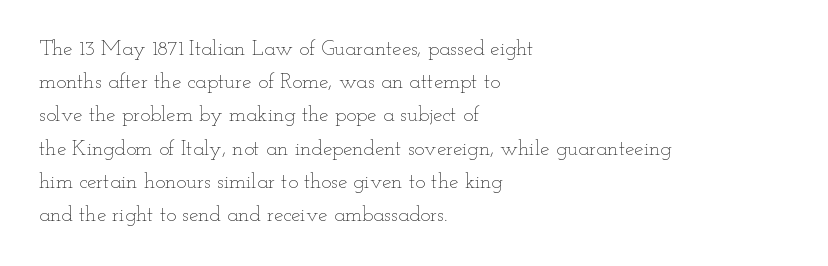
The image shows 21 px text type, upright; set left-aligned, normal line spacing (1.58x), normal letter spacing, not underlined.
